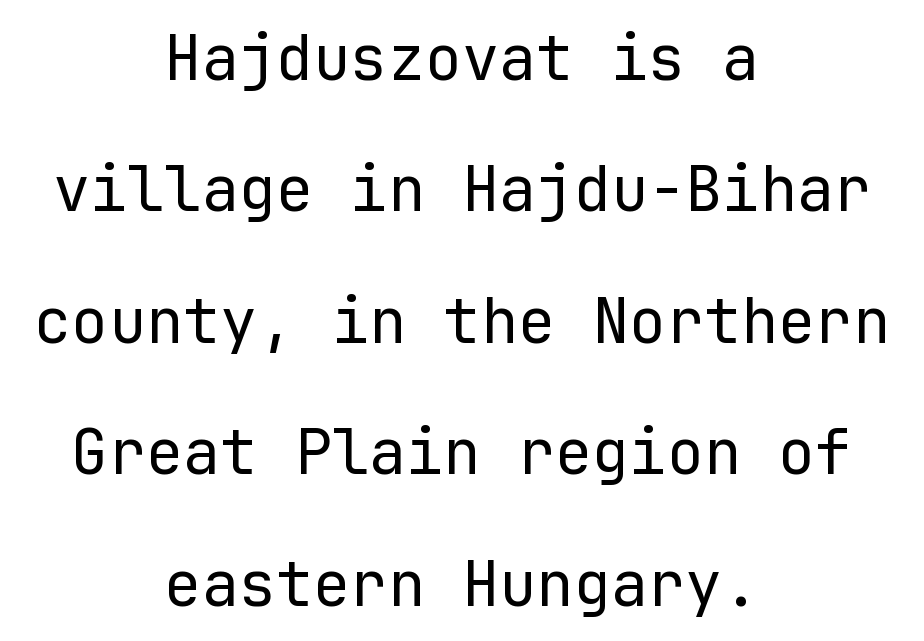
Q: Is the text bold? A: No.
Q: Is the text italic (slanted)? A: No, it is upright.
Q: Is the typeface a serif or a sans-serif typeface? A: Sans-serif.
Q: Is the text underlined? A: No.
Q: How is the paragraph aligned? A: Centered.
Q: Is the spacing between letters normal or unusually wide? A: Normal.
Q: Is the spacing between lines tight, normal or loose? A: Loose.
Q: Width (condensed, normal, or wide)? A: Normal.
Q: Stroke contrast? A: Low.
Q: x-height? A: Medium.
Q: Monospaced? A: Yes.
